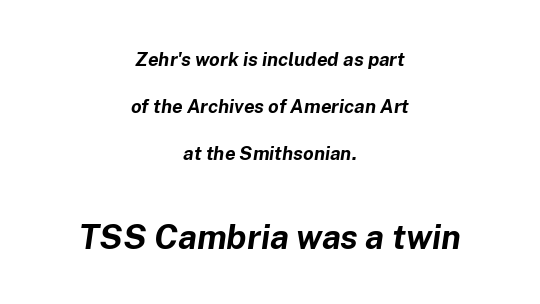
The image shows 34 px bold type, italic (leaning right); set centered, loose line spacing (2.48x), normal letter spacing, not underlined; the second (bottom) block is 1.79x larger; low stroke contrast and a medium x-height.
